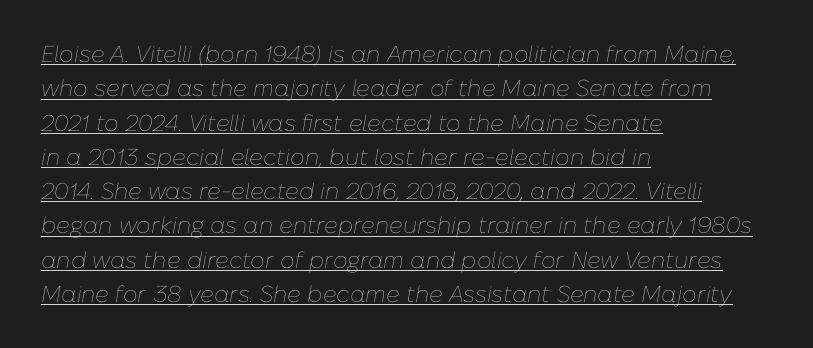
Q: Is the text bold? A: No.
Q: Is the text italic (slanted)? A: Yes, it leans right by about 10 degrees.
Q: Is the text underlined? A: Yes.
Q: How is the paragraph aligned? A: Left-aligned.
Q: Is the spacing between letters normal or unusually wide? A: Normal.
Q: Is the spacing between lines tight, normal or loose? A: Normal.
